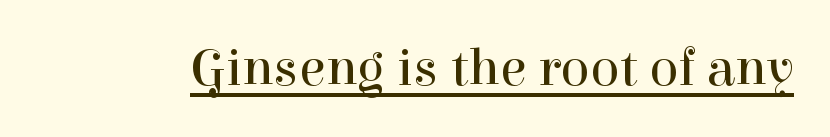
{"serif": "yes", "italic": "no", "bold": "no", "weight": "regular", "width": "normal", "stroke_contrast": "high", "x_height": "medium", "monospaced": "no", "underline": "yes", "letter_spacing": "normal", "letter_spacing_em": 0.0, "glyph_px": 54}
